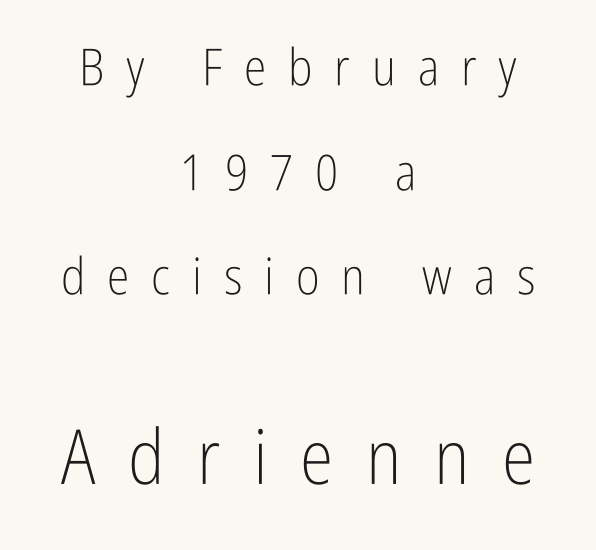
Q: Is the text bold? A: No.
Q: Is the text italic (slanted)? A: No, it is upright.
Q: Is the typeface a serif or a sans-serif typeface? A: Sans-serif.
Q: Is the text underlined? A: No.
Q: How is the paragraph aligned? A: Centered.
Q: Is the spacing between letters normal or unusually wide? A: Unusually wide.
Q: Is the spacing between lines tight, normal or loose? A: Loose.
Q: Which block of text is set in a larger size, the first (top) or the second (bottom)? A: The second (bottom) one.
Q: Width (condensed, normal, or wide)? A: Condensed.
Q: Stroke contrast? A: Low.
Q: x-height? A: Medium.
Q: Monospaced? A: No.
